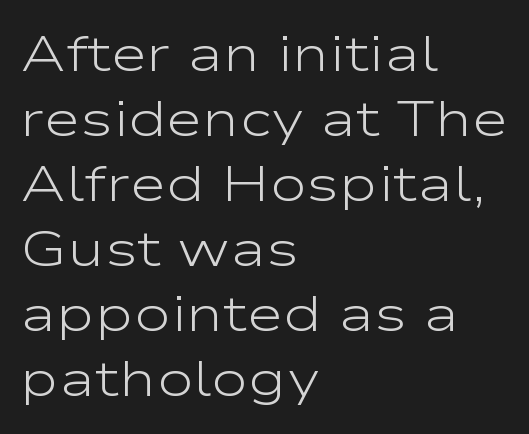
{"serif": "no", "italic": "no", "bold": "no", "weight": "light", "width": "wide", "stroke_contrast": "low", "x_height": "medium", "monospaced": "no", "underline": "no", "align": "left", "line_spacing": "normal", "line_spacing_ratio": 1.3, "letter_spacing": "normal", "letter_spacing_em": 0.0, "glyph_px": 50}
